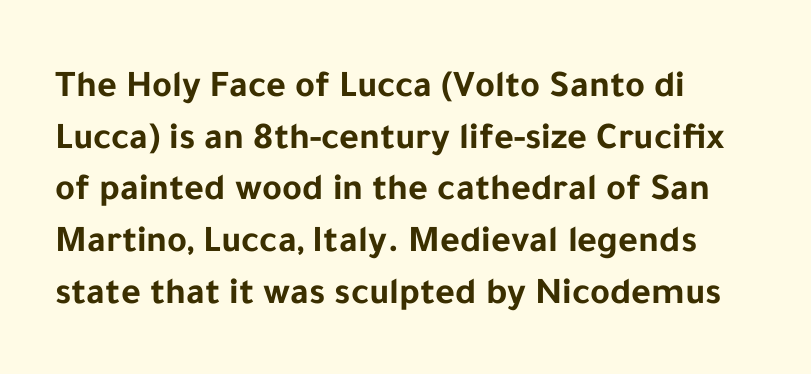
Q: Is the text bold? A: Yes.
Q: Is the text italic (slanted)? A: No, it is upright.
Q: Is the typeface a serif or a sans-serif typeface? A: Sans-serif.
Q: Is the text underlined? A: No.
Q: How is the paragraph aligned? A: Left-aligned.
Q: Is the spacing between letters normal or unusually wide? A: Normal.
Q: Is the spacing between lines tight, normal or loose? A: Normal.
Q: Width (condensed, normal, or wide)? A: Normal.
Q: Stroke contrast? A: Low.
Q: x-height? A: Medium.
Q: Monospaced? A: No.
